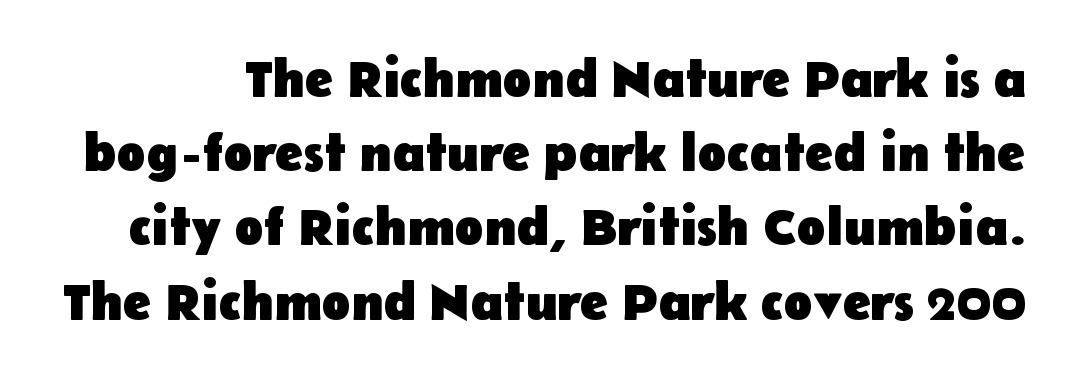
Q: Is the text bold? A: Yes.
Q: Is the text italic (slanted)? A: No, it is upright.
Q: Is the typeface a serif or a sans-serif typeface? A: Sans-serif.
Q: Is the text underlined? A: No.
Q: Is the spacing between letters normal or unusually wide? A: Normal.
Q: Is the spacing between lines tight, normal or loose? A: Normal.
Q: Width (condensed, normal, or wide)? A: Normal.
Q: Stroke contrast? A: Low.
Q: x-height? A: Medium.
Q: Monospaced? A: No.
